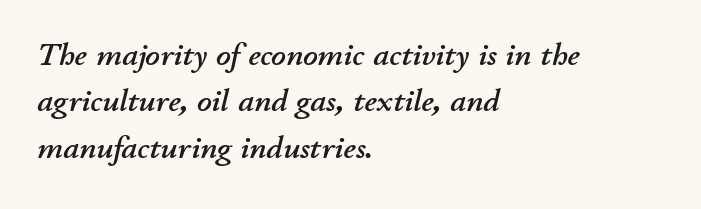
Q: Is the text italic (slanted)? A: Yes, it leans right by about 11 degrees.
Q: Is the text underlined? A: No.
Q: How is the paragraph aligned? A: Left-aligned.
Q: Is the spacing between letters normal or unusually wide? A: Normal.
Q: Is the spacing between lines tight, normal or loose? A: Normal.
Q: Width (condensed, normal, or wide)? A: Normal.
Q: Stroke contrast? A: Low.
Q: x-height? A: Small.
Q: Monospaced? A: No.
